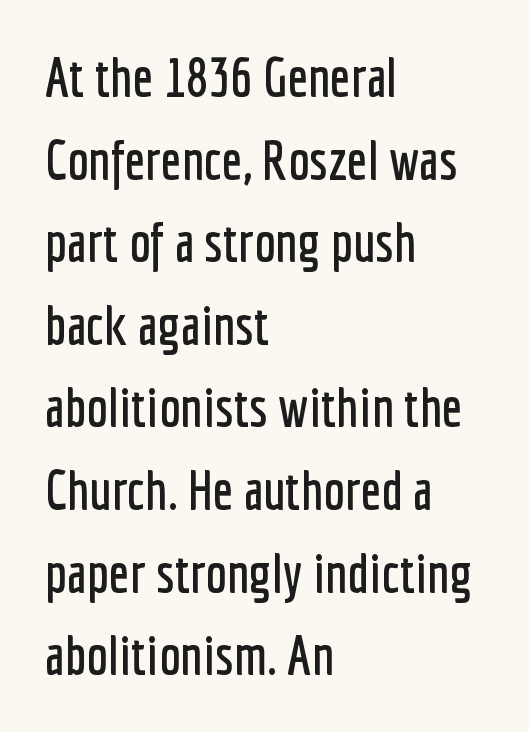
The lines are quadded left. Type without underlining. Are there feet on the stems? There aren't — it's a sans. Caption: standard tracking, unaltered. A typesetter would call this proportional, since set widths differ per character.
